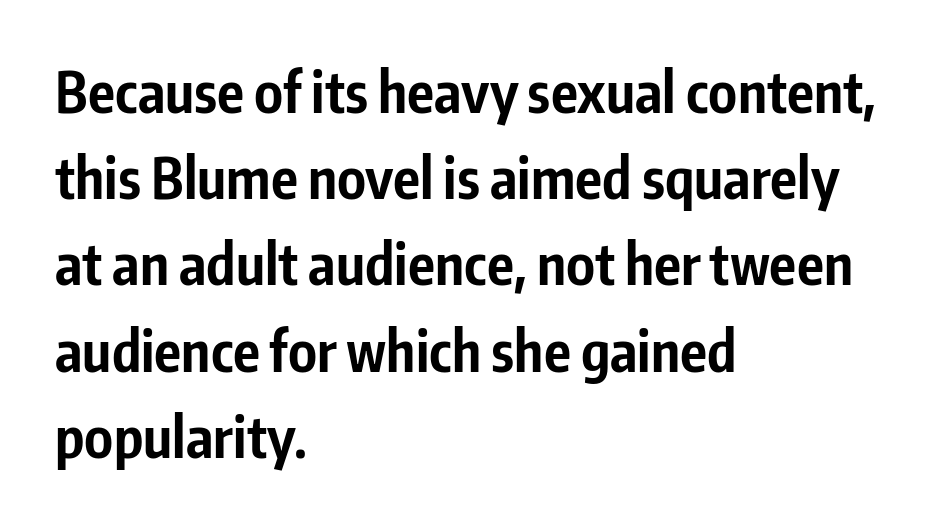
Tall strokes in this sample are plumb rather than angled. The face used here has the dense, thick strokes of a bold. Nobody touched the tracking dial on this one. Line starts are locked; line ends wander. The words here are not underlined. Here the designer chose a conventional face with non-uniform glyph widths.
